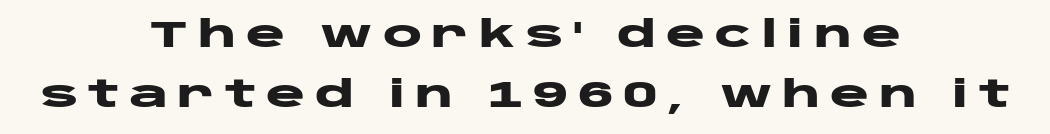
The image shows 37 px heavy, wide sans-serif type, upright; set centered, normal line spacing (1.63x), unusually wide letter spacing (+0.26 em), not underlined; low stroke contrast and a large x-height.
